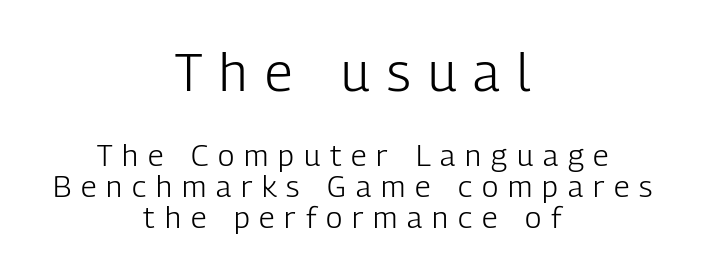
Compared with typical body copy, the letter spacing here is much looser. The passage shown is typeset with a sans-serif family. Descenders are the only things crossing below the line. The text block is weighted toward neither margin, spreading evenly from the middle.
